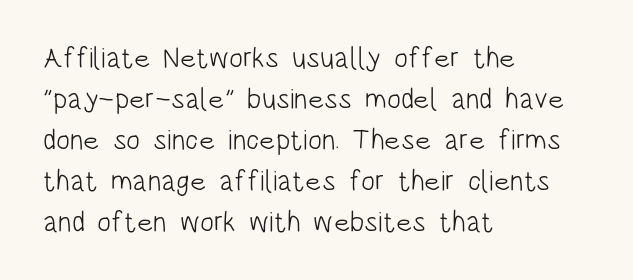
{"serif": "no", "italic": "no", "bold": "no", "weight": "light", "width": "condensed", "stroke_contrast": "low", "x_height": "large", "monospaced": "no", "underline": "no", "align": "left", "line_spacing": "normal", "line_spacing_ratio": 1.41, "letter_spacing": "normal", "letter_spacing_em": 0.0, "glyph_px": 29}
